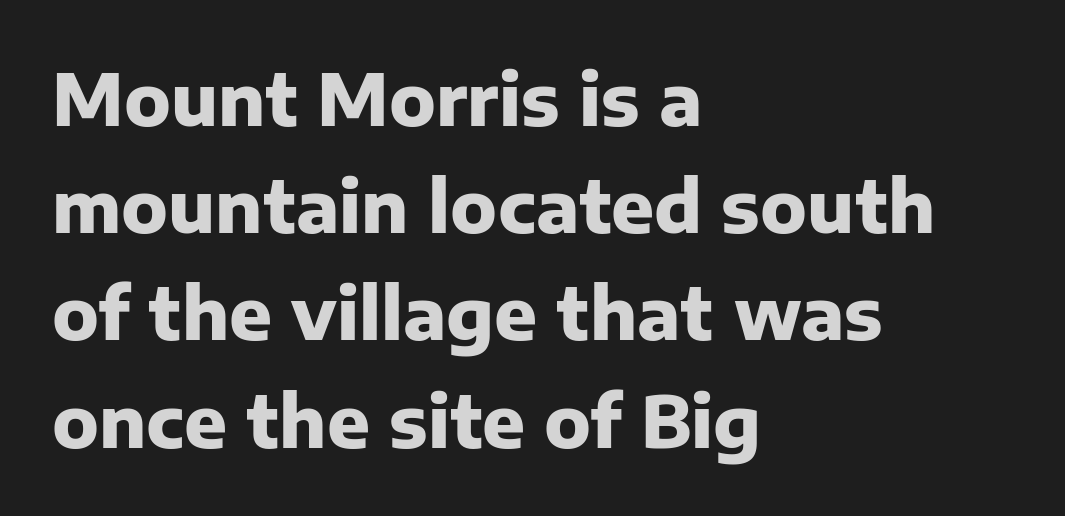
{"serif": "no", "italic": "no", "bold": "yes", "weight": "heavy", "width": "normal", "stroke_contrast": "low", "x_height": "medium", "monospaced": "no", "underline": "no", "align": "left", "line_spacing": "normal", "line_spacing_ratio": 1.51, "letter_spacing": "normal", "letter_spacing_em": 0.0, "glyph_px": 71}
